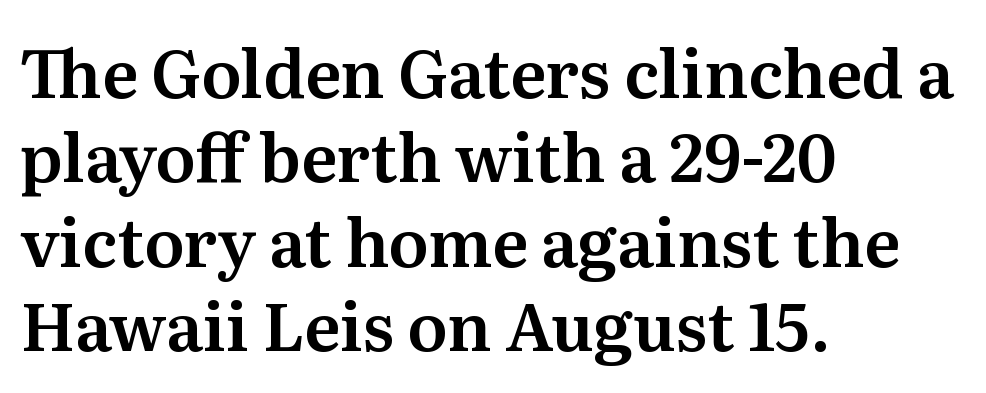
Each letter keeps its own natural width here, so spacing adapts to shape. In CSS terms this would be text-align: left. To sum up the face: it has serifs. The tracking reads as untouched default to a designer's eye. Descenders are the only things crossing below the line. One glance says typical: line gaps are just what's usual.
